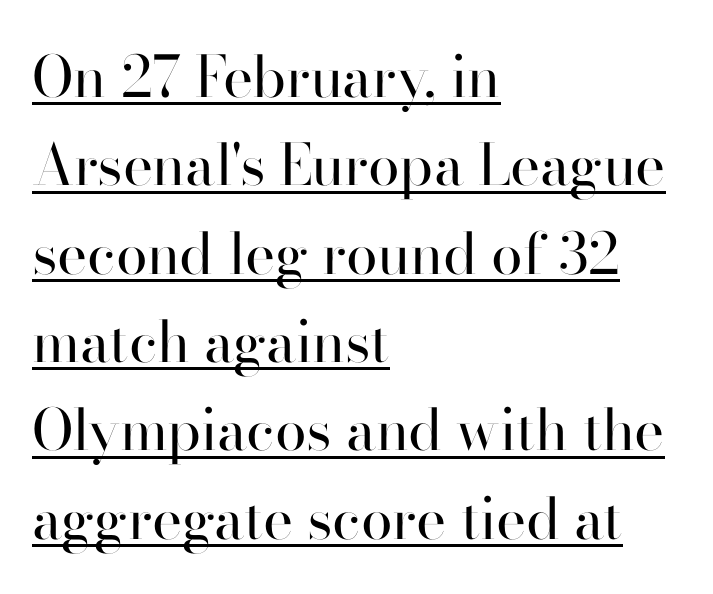
Q: Is the text bold? A: No.
Q: Is the text italic (slanted)? A: No, it is upright.
Q: Is the typeface a serif or a sans-serif typeface? A: Sans-serif.
Q: Is the text underlined? A: Yes.
Q: How is the paragraph aligned? A: Left-aligned.
Q: Is the spacing between letters normal or unusually wide? A: Normal.
Q: Is the spacing between lines tight, normal or loose? A: Normal.
Q: Width (condensed, normal, or wide)? A: Normal.
Q: Stroke contrast? A: High.
Q: x-height? A: Small.
Q: Monospaced? A: No.
